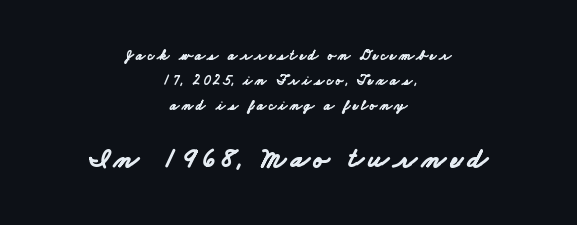
Q: Is the text bold? A: Yes.
Q: Is the typeface a serif or a sans-serif typeface? A: Sans-serif.
Q: Is the text underlined? A: No.
Q: How is the paragraph aligned? A: Centered.
Q: Which block of text is set in a larger size, the first (top) or the second (bottom)? A: The second (bottom) one.
Q: Width (condensed, normal, or wide)? A: Wide.
Q: Stroke contrast? A: Low.
Q: x-height? A: Small.
Q: Monospaced? A: No.
